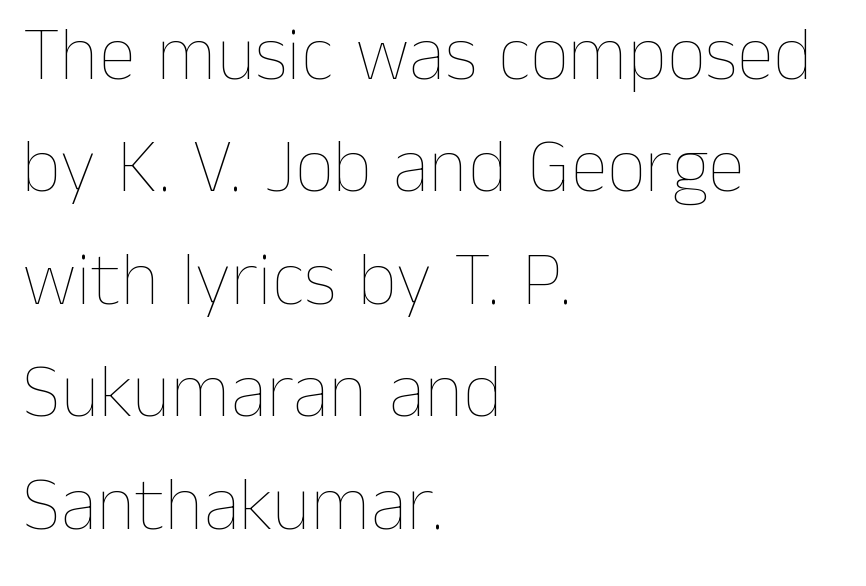
{"italic": "no", "bold": "no", "weight": "thin", "width": "normal", "stroke_contrast": "low", "x_height": "medium", "monospaced": "no", "underline": "no", "align": "left", "line_spacing": "normal", "line_spacing_ratio": 1.48, "letter_spacing": "normal", "letter_spacing_em": 0.0, "glyph_px": 76}
